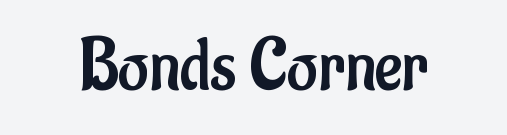
The image shows 75 px regular-weight, condensed sans-serif type, upright; set normal letter spacing, not underlined; low stroke contrast and a small x-height.
